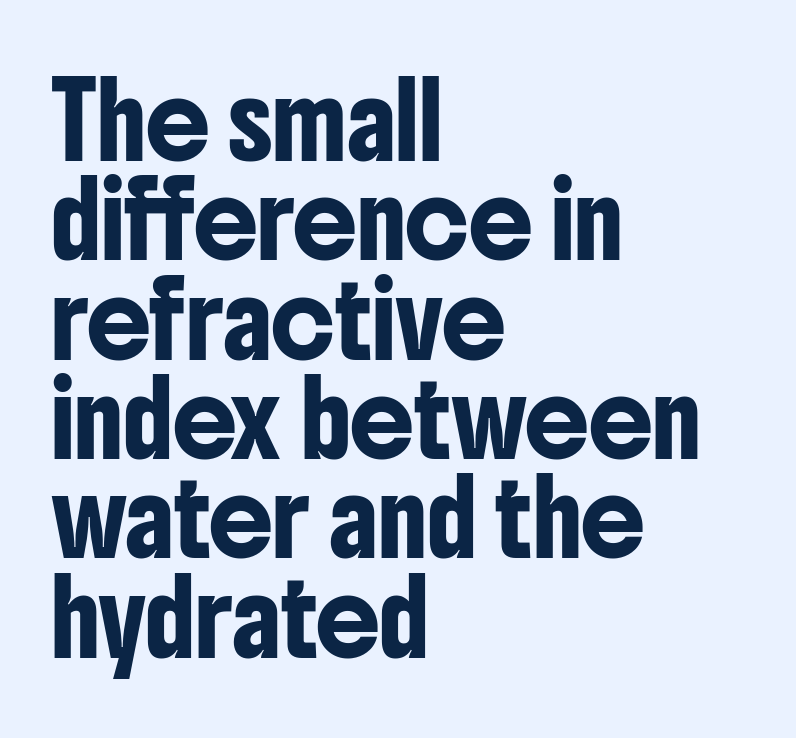
{"serif": "no", "italic": "no", "width": "condensed", "stroke_contrast": "low", "x_height": "medium", "monospaced": "no", "underline": "no", "align": "left", "line_spacing": "normal", "line_spacing_ratio": 1.38, "letter_spacing": "normal", "letter_spacing_em": 0.0, "glyph_px": 72}
